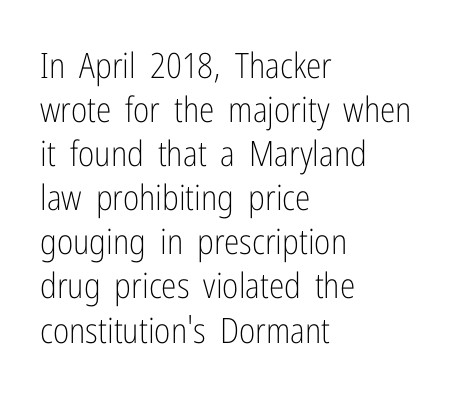
Q: Is the text bold? A: No.
Q: Is the text italic (slanted)? A: No, it is upright.
Q: Is the typeface a serif or a sans-serif typeface? A: Sans-serif.
Q: Is the text underlined? A: No.
Q: How is the paragraph aligned? A: Left-aligned.
Q: Is the spacing between letters normal or unusually wide? A: Normal.
Q: Is the spacing between lines tight, normal or loose? A: Normal.
Q: Width (condensed, normal, or wide)? A: Condensed.
Q: Stroke contrast? A: Low.
Q: x-height? A: Medium.
Q: Monospaced? A: No.
